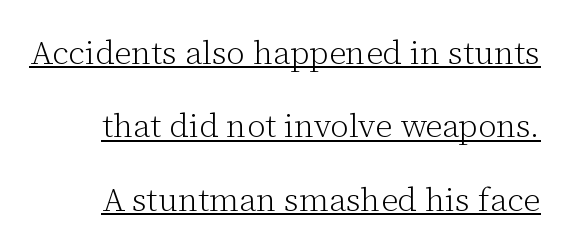
The image shows 33 px light serif type, upright; set loose line spacing (2.22x), normal letter spacing, underlined; low stroke contrast and a medium x-height.
